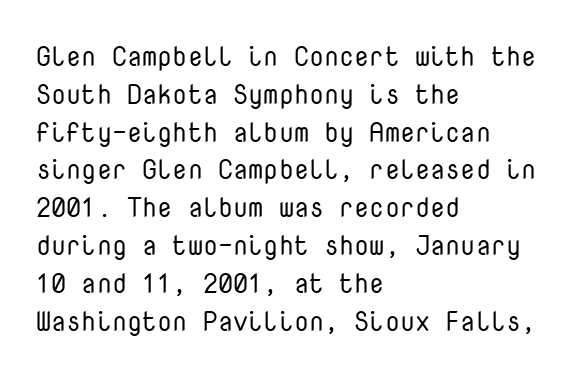
{"italic": "no", "bold": "no", "underline": "no", "align": "left", "line_spacing": "normal", "line_spacing_ratio": 1.4, "letter_spacing": "normal", "letter_spacing_em": 0.0, "glyph_px": 27}
